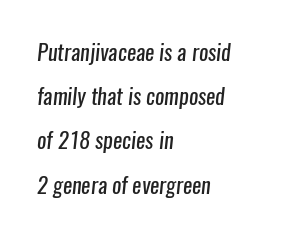
Does the leading feel generous? Absolutely, it's lavish. The font is comparable to plain body text, perhaps lighter. Rule under the text: the space is simply empty. Students, note that the glyphs here touch the page at normal intervals. Visually the block forms a straight wall on the left and a jagged coastline on the right.
